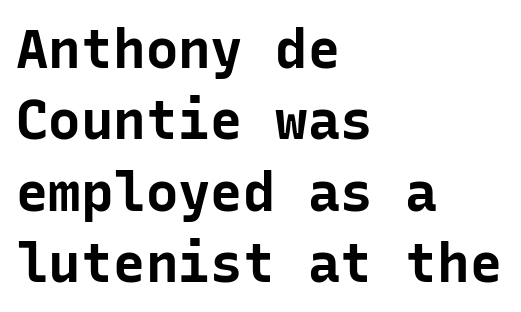
Q: Is the text bold? A: Yes.
Q: Is the text italic (slanted)? A: No, it is upright.
Q: Is the typeface a serif or a sans-serif typeface? A: Sans-serif.
Q: Is the text underlined? A: No.
Q: How is the paragraph aligned? A: Left-aligned.
Q: Is the spacing between letters normal or unusually wide? A: Normal.
Q: Is the spacing between lines tight, normal or loose? A: Normal.
Q: Width (condensed, normal, or wide)? A: Normal.
Q: Stroke contrast? A: Low.
Q: x-height? A: Medium.
Q: Monospaced? A: Yes.
